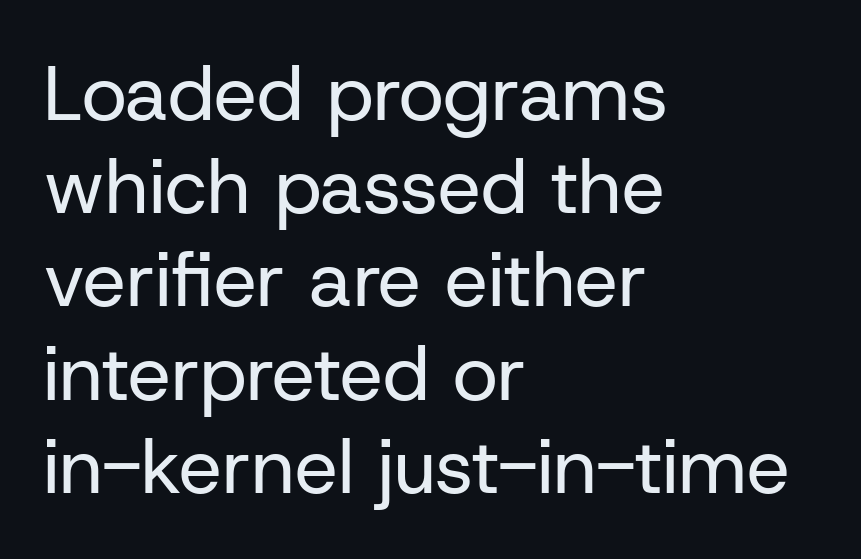
{"serif": "no", "italic": "no", "bold": "no", "weight": "regular", "width": "normal", "stroke_contrast": "low", "x_height": "medium", "monospaced": "no", "underline": "no", "align": "left", "line_spacing_ratio": 1.21, "letter_spacing": "normal", "letter_spacing_em": 0.0, "glyph_px": 77}
